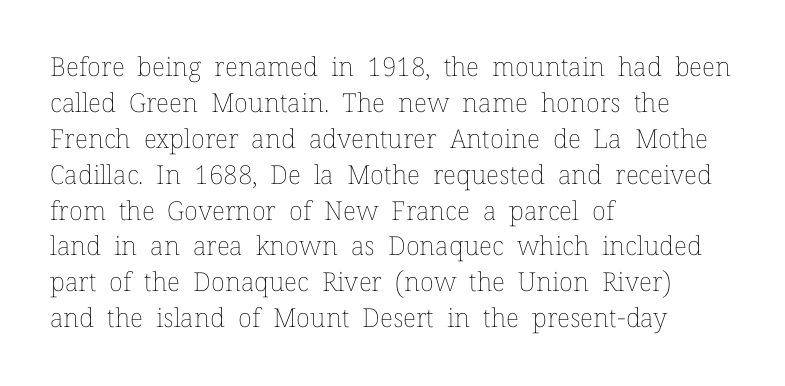
{"italic": "no", "bold": "no", "underline": "no", "align": "left", "line_spacing": "normal", "line_spacing_ratio": 1.38, "letter_spacing": "normal", "letter_spacing_em": 0.0, "glyph_px": 26}
